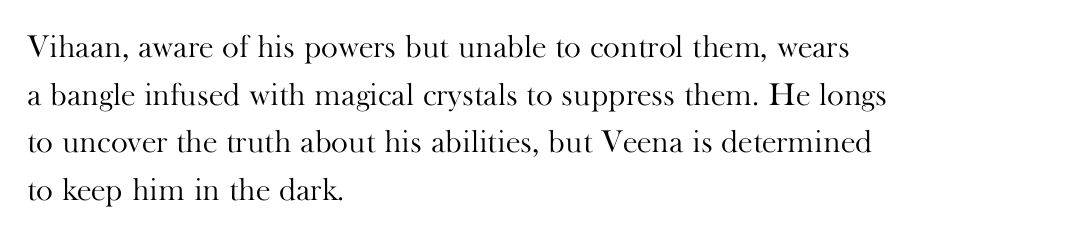
{"serif": "yes", "italic": "no", "bold": "no", "weight": "light", "width": "normal", "stroke_contrast": "high", "x_height": "small", "monospaced": "no", "underline": "no", "align": "left", "line_spacing": "normal", "line_spacing_ratio": 1.49, "letter_spacing": "normal", "letter_spacing_em": 0.0, "glyph_px": 32}
